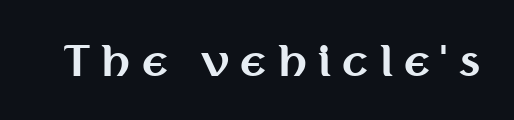
{"serif": "no", "italic": "no", "bold": "yes", "weight": "bold", "width": "normal", "stroke_contrast": "medium", "x_height": "medium", "monospaced": "no", "underline": "no", "letter_spacing": "wide", "letter_spacing_em": 0.27, "glyph_px": 42}
